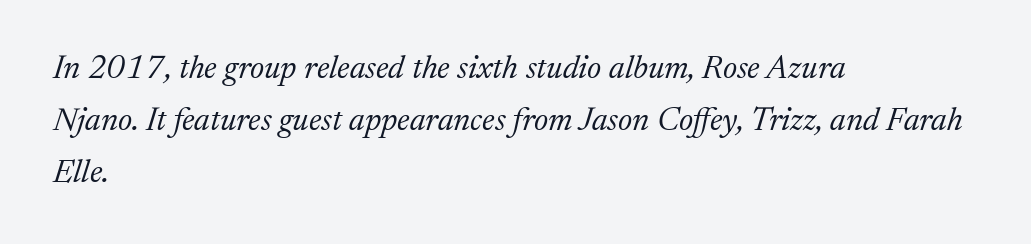
Q: Is the text bold? A: No.
Q: Is the text italic (slanted)? A: Yes, it leans right by about 17 degrees.
Q: Is the typeface a serif or a sans-serif typeface? A: Serif.
Q: Is the text underlined? A: No.
Q: How is the paragraph aligned? A: Left-aligned.
Q: Is the spacing between letters normal or unusually wide? A: Normal.
Q: Is the spacing between lines tight, normal or loose? A: Normal.
Q: Width (condensed, normal, or wide)? A: Normal.
Q: Stroke contrast? A: Medium.
Q: x-height? A: Medium.
Q: Monospaced? A: No.
